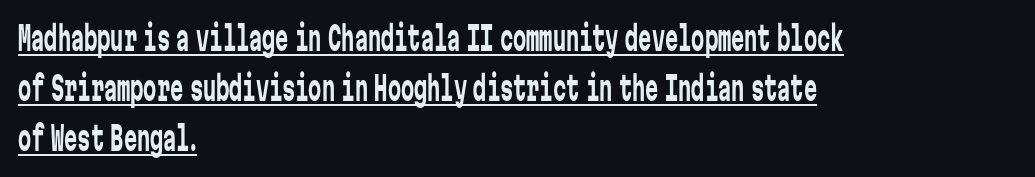
{"serif": "no", "italic": "no", "bold": "no", "weight": "regular", "width": "condensed", "stroke_contrast": "low", "x_height": "medium", "monospaced": "yes", "underline": "yes", "align": "left", "line_spacing": "normal", "line_spacing_ratio": 1.52, "letter_spacing": "normal", "letter_spacing_em": 0.0, "glyph_px": 33}
